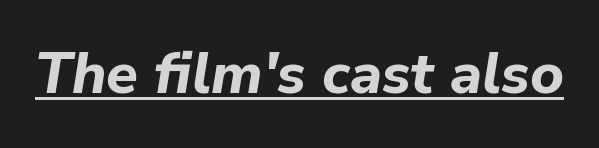
You can tell it's italic because the verticals aren't actually vertical. Strong, thick strokes mark this as bold type. Does a line run under the words? Yes, clearly. Each word holds together tightly as a unit, with standard inter-letter gaps. The face used here is proportionally spaced, like ordinary book or web type.
